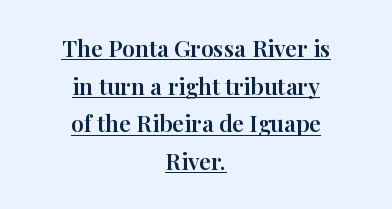
{"italic": "no", "underline": "yes", "align": "center", "line_spacing": "normal", "line_spacing_ratio": 1.64, "letter_spacing": "normal", "letter_spacing_em": 0.0, "glyph_px": 23}
